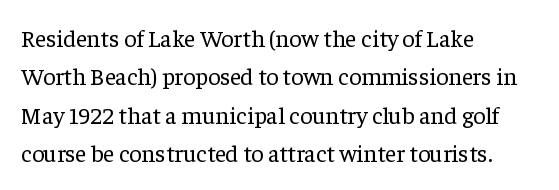
The image shows 24 px text type, upright; set left-aligned, normal line spacing (1.6x), normal letter spacing, not underlined.
